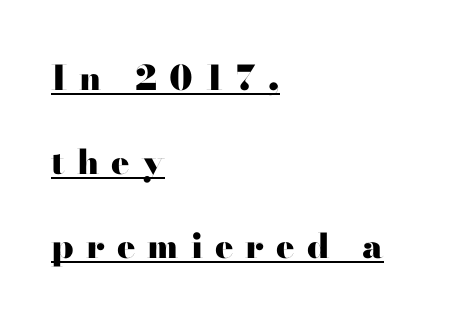
Check the space under the baseline: a stroke is drawn there. The block of text is sparse from top to bottom, with ample space between rows. The rendering anchors every line to the left-hand side. Notice how the stems are strictly vertical — no italics here. Little horizontal feet cap the strokes, marking this as serif type. You could not count columns in this text — the font is proportionally spaced.
